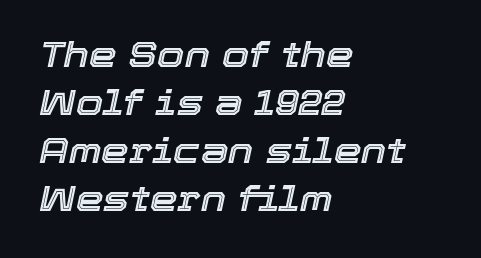
The gap between lines stays unmarked. Note the varied advance widths — an 'i' is clearly narrower than an 'm'. This sample uses an oblique cut, with every glyph tilted off the vertical. Leftover space on each line is placed entirely after the last word. The gaps between neighbouring characters are ordinary and unremarkable.
